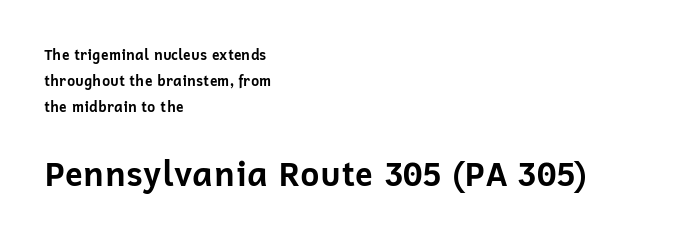
Which chunk is bigger? The second one — the bottom block dwarfs the top. Note the varied advance widths — an 'i' is clearly narrower than an 'm'. The paragraph shown leans on its left margin. On the weight axis this lands at bold, roughly 700. In terms of letterform style, serifs are entirely absent. Standard letterfit; no display-style spreading of the glyphs.
